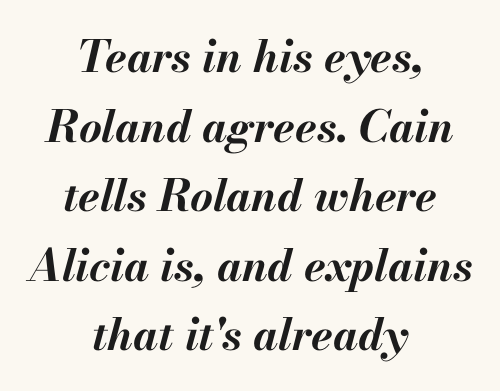
Reading down the block, each line starts at a different indent, mirrored at its end. The letters are slanted; this is an italic face. The line texture is even and compact thanks to regular tracking. The space directly below the letters is spotless. Compared with an ordinary text face, these strokes are far heavier — a full bold.
